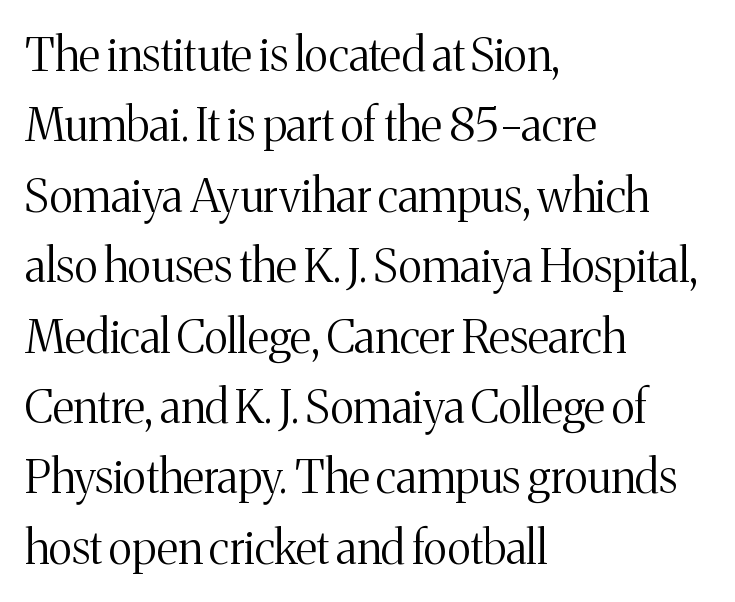
{"serif": "yes", "italic": "no", "bold": "no", "weight": "light", "width": "normal", "stroke_contrast": "medium", "x_height": "medium", "monospaced": "no", "underline": "no", "align": "left", "line_spacing": "normal", "line_spacing_ratio": 1.53, "letter_spacing": "normal", "letter_spacing_em": 0.0, "glyph_px": 46}
